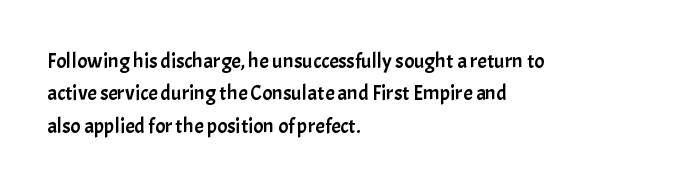
Glyph-to-glyph distance matches everyday printed text. Upright lettering throughout. Notice how descenders clear the ascenders below comfortably — that's standard leading. The strip under each line holds only bare page. Layout note: lines flush left.
